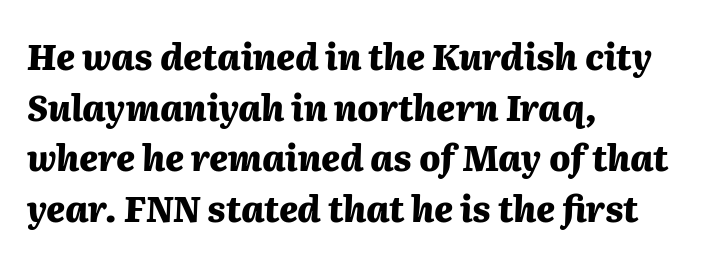
The image shows 35 px heavy type, italic (leaning right); set left-aligned, normal line spacing (1.45x), normal letter spacing, not underlined; medium stroke contrast and a medium x-height.
